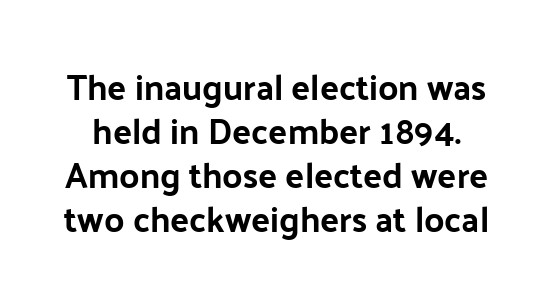
The image shows 35 px bold sans-serif type, upright; set normal line spacing (1.26x), normal letter spacing, not underlined; low stroke contrast and a medium x-height.
